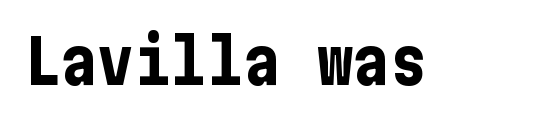
{"serif": "no", "italic": "no", "bold": "yes", "weight": "bold", "width": "condensed", "stroke_contrast": "low", "x_height": "medium", "underline": "no", "letter_spacing": "normal", "letter_spacing_em": 0.0, "glyph_px": 61}
